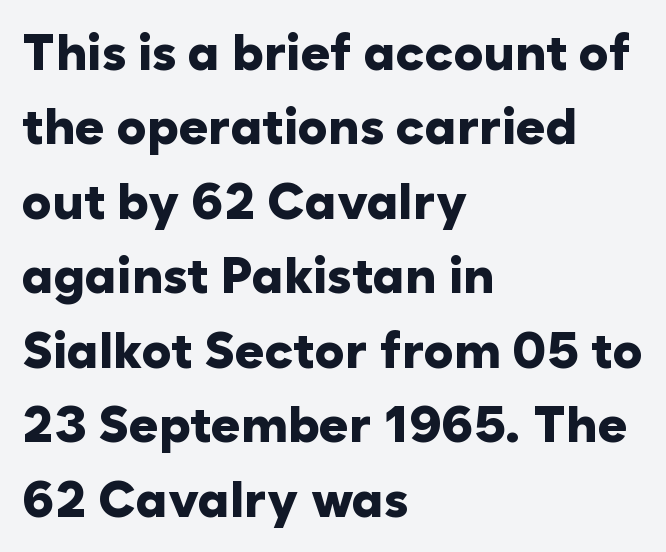
{"serif": "no", "italic": "no", "bold": "yes", "weight": "heavy", "width": "normal", "stroke_contrast": "low", "x_height": "medium", "monospaced": "no", "underline": "no", "align": "left", "line_spacing": "normal", "line_spacing_ratio": 1.49, "letter_spacing": "normal", "letter_spacing_em": 0.0, "glyph_px": 50}
